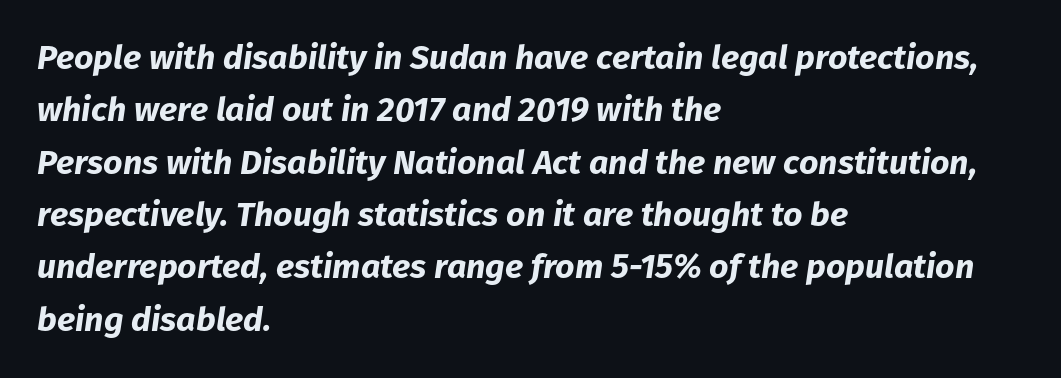
{"italic": "yes", "lean": "right", "slant_degrees": 8, "bold": "yes", "weight": "bold", "width": "normal", "stroke_contrast": "low", "x_height": "medium", "monospaced": "no", "underline": "no", "align": "left", "line_spacing": "normal", "line_spacing_ratio": 1.54, "letter_spacing": "normal", "letter_spacing_em": 0.0, "glyph_px": 34}
